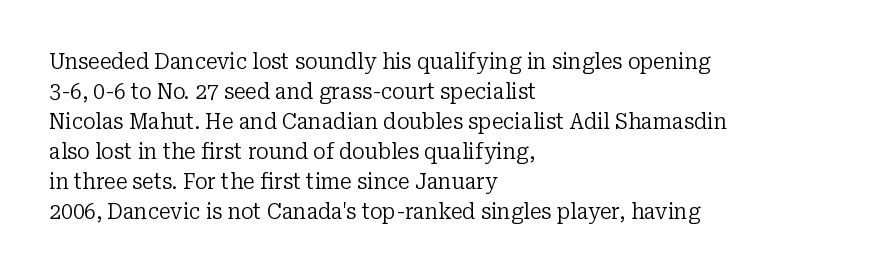
Compared with typical body copy, the letter spacing here is the same. The text block is weighted toward the left margin, trailing off unevenly rightward. The foot of each line stays bare and open. Evenly set lines give the paragraph a standard silhouette. Stroke thickness stays within the range of a standard reading face or lighter.
